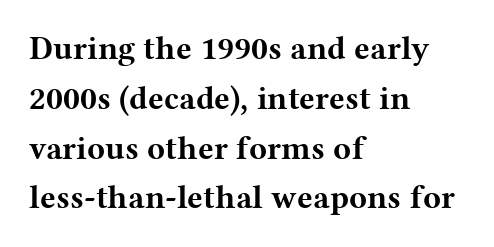
{"serif": "yes", "italic": "no", "bold": "yes", "weight": "bold", "width": "wide", "stroke_contrast": "medium", "x_height": "medium", "monospaced": "no", "underline": "no", "align": "left", "line_spacing": "normal", "line_spacing_ratio": 1.51, "letter_spacing": "normal", "letter_spacing_em": 0.0, "glyph_px": 33}
